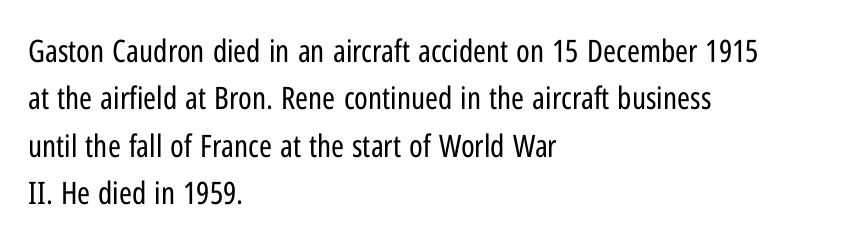
Q: Is the text bold? A: No.
Q: Is the text italic (slanted)? A: No, it is upright.
Q: Is the typeface a serif or a sans-serif typeface? A: Sans-serif.
Q: Is the text underlined? A: No.
Q: How is the paragraph aligned? A: Left-aligned.
Q: Is the spacing between letters normal or unusually wide? A: Normal.
Q: Is the spacing between lines tight, normal or loose? A: Normal.
Q: Width (condensed, normal, or wide)? A: Condensed.
Q: Stroke contrast? A: Low.
Q: x-height? A: Medium.
Q: Monospaced? A: No.
